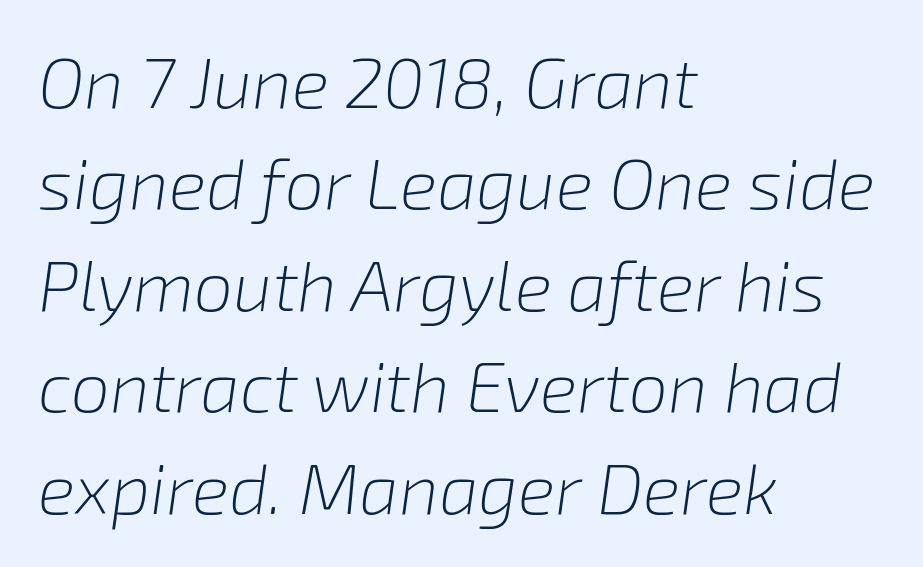
{"italic": "yes", "lean": "right", "slant_degrees": 8, "bold": "no", "weight": "light", "width": "normal", "stroke_contrast": "low", "x_height": "medium", "monospaced": "no", "underline": "no", "align": "left", "line_spacing": "normal", "line_spacing_ratio": 1.45, "letter_spacing": "normal", "letter_spacing_em": 0.0, "glyph_px": 70}
